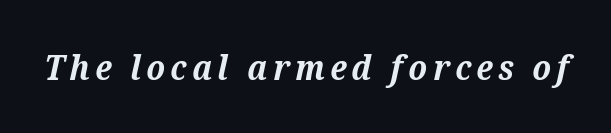
{"serif": "yes", "italic": "yes", "lean": "right", "slant_degrees": 12, "bold": "yes", "weight": "bold", "width": "normal", "stroke_contrast": "medium", "x_height": "medium", "monospaced": "no", "underline": "no", "glyph_px": 35}
